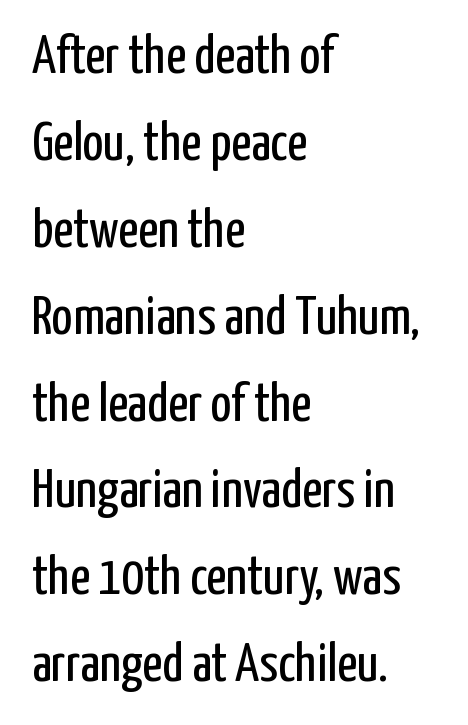
{"serif": "no", "italic": "no", "bold": "no", "weight": "regular", "width": "condensed", "stroke_contrast": "low", "x_height": "medium", "monospaced": "no", "underline": "no", "align": "left", "line_spacing": "normal", "line_spacing_ratio": 1.58, "letter_spacing": "normal", "letter_spacing_em": 0.0, "glyph_px": 55}
